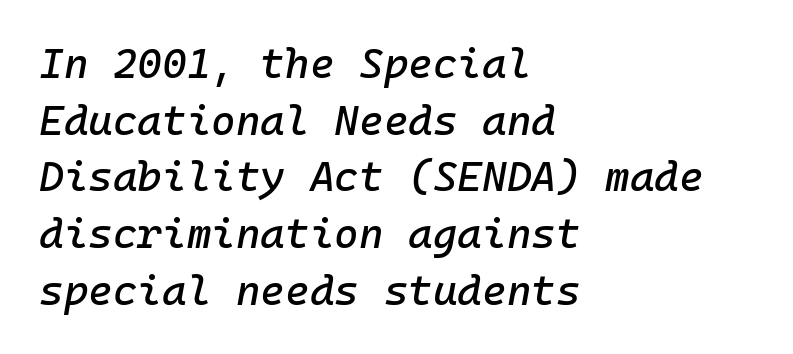
The image shows 42 px text type, italic (leaning right), monospaced; set left-aligned, normal line spacing (1.35x), normal letter spacing, not underlined; low stroke contrast and a medium x-height.
